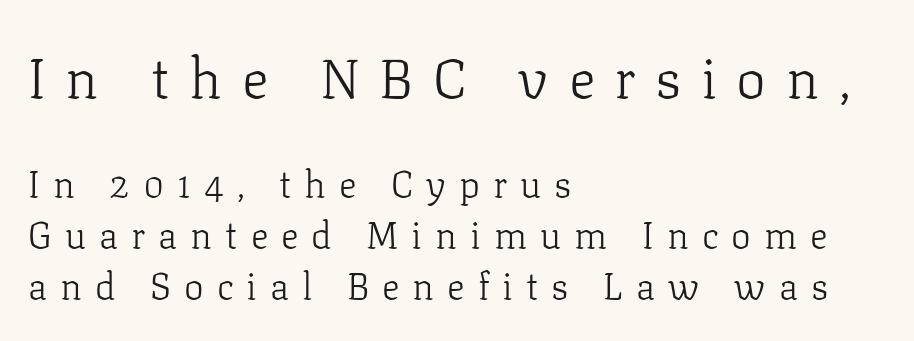
{"serif": "yes", "italic": "no", "bold": "no", "weight": "light", "width": "normal", "stroke_contrast": "low", "x_height": "medium", "monospaced": "no", "underline": "no", "align": "left", "line_spacing": "normal", "line_spacing_ratio": 1.39, "letter_spacing": "wide", "letter_spacing_em": 0.35, "larger_block": "first", "size_ratio": 1.51, "glyph_px": 56}
